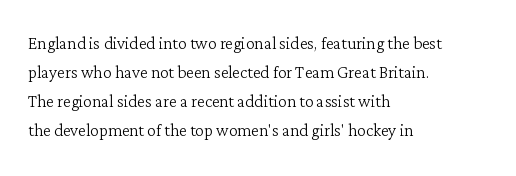
{"italic": "no", "bold": "no", "underline": "no", "align": "left", "line_spacing": "normal", "line_spacing_ratio": 1.32, "letter_spacing": "normal", "letter_spacing_em": 0.0, "glyph_px": 22}
